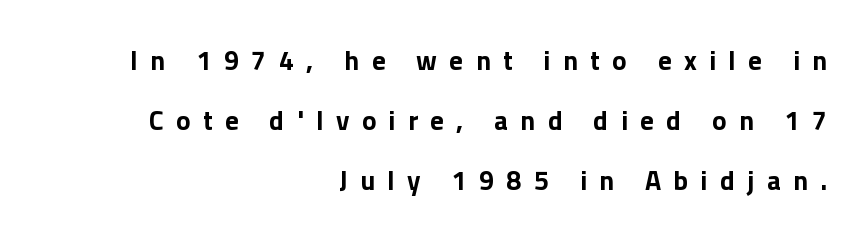
The compositor pushed each line to the right boundary. Line spacing here is loose. No italicization has been applied; the sample stays upright. The specimen omits any rule beneath the text block's lines. The letters are bold, with thick, heavy strokes.
